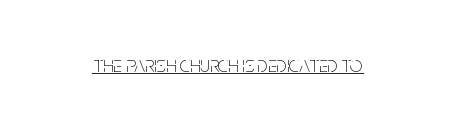
Q: Is the text bold? A: No.
Q: Is the text italic (slanted)? A: No, it is upright.
Q: Is the text underlined? A: Yes.
Q: Is the spacing between letters normal or unusually wide? A: Normal.
